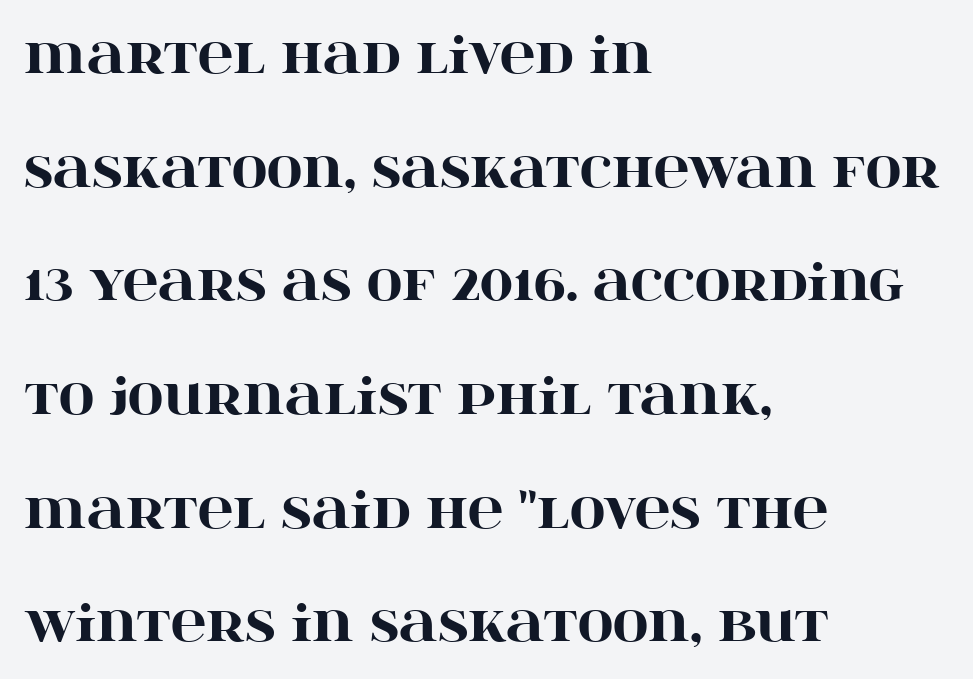
Each letter keeps its own natural width here, so spacing adapts to shape. Compared with an ordinary text face, these strokes are far heavier — a full bold. Line beginnings align vertically; line endings do not. Vertically, the passage feels expansive, rows floating well apart.
